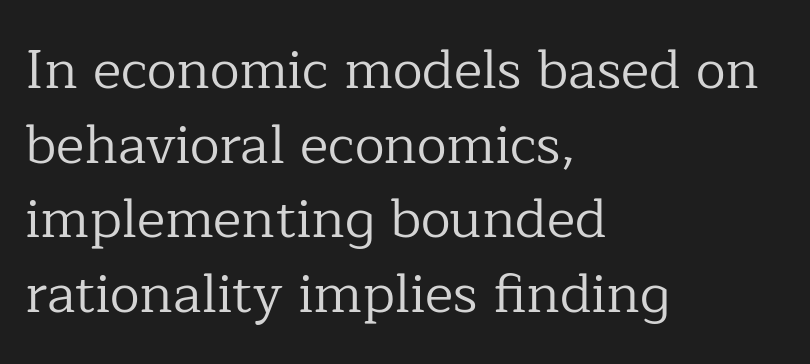
{"serif": "yes", "italic": "no", "bold": "no", "weight": "regular", "width": "normal", "stroke_contrast": "low", "x_height": "medium", "monospaced": "no", "underline": "no", "align": "left", "line_spacing": "normal", "line_spacing_ratio": 1.38, "letter_spacing": "normal", "letter_spacing_em": 0.0, "glyph_px": 54}
